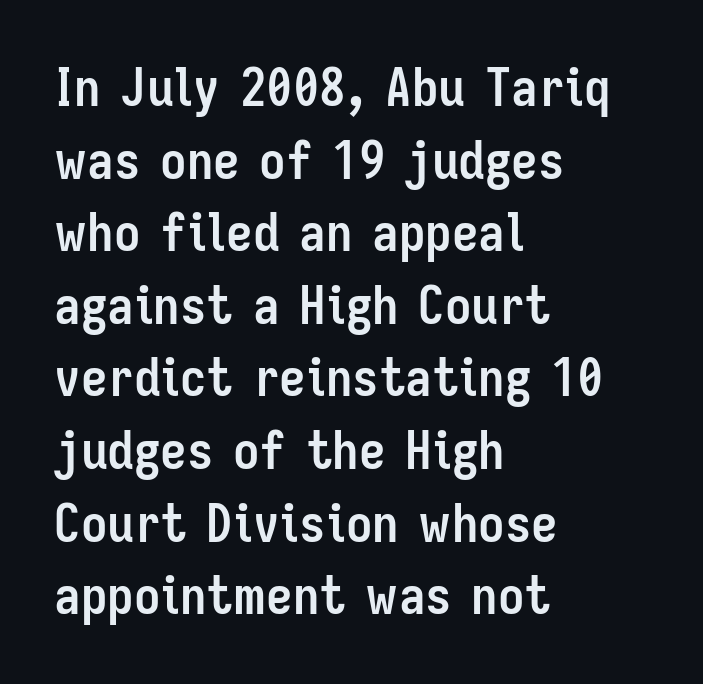
Grotesque or geometric, the face here clearly has no serifs. You could not count columns in this text — the font is proportionally spaced. Students, this is bold: see how much ink each stroke carries. Clear beneath every line of the passage. If you drew a line through each stem, it would be perfectly vertical. Students, observe: this is what conventionally led text looks like.
